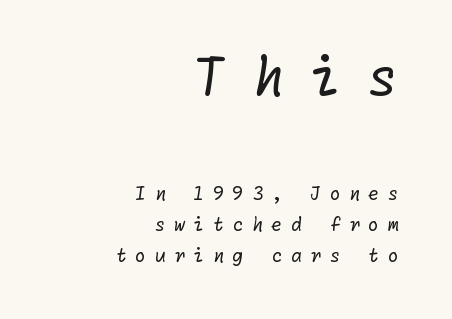
Q: Is the text bold? A: No.
Q: Is the typeface a serif or a sans-serif typeface? A: Sans-serif.
Q: Is the text underlined? A: No.
Q: How is the paragraph aligned? A: Right-aligned.
Q: Is the spacing between letters normal or unusually wide? A: Unusually wide.
Q: Is the spacing between lines tight, normal or loose? A: Normal.
Q: Which block of text is set in a larger size, the first (top) or the second (bottom)? A: The first (top) one.
Q: Width (condensed, normal, or wide)? A: Normal.
Q: Stroke contrast? A: Low.
Q: x-height? A: Medium.
